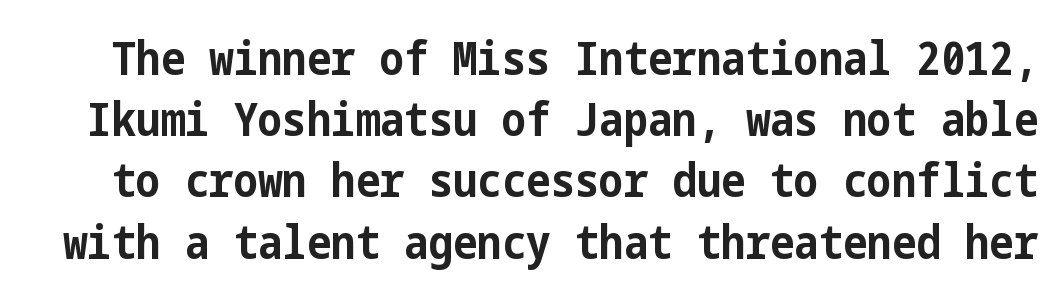
The image shows 46 px bold, condensed sans-serif type, upright; set normal line spacing (1.33x), normal letter spacing, not underlined; low stroke contrast and a medium x-height.
